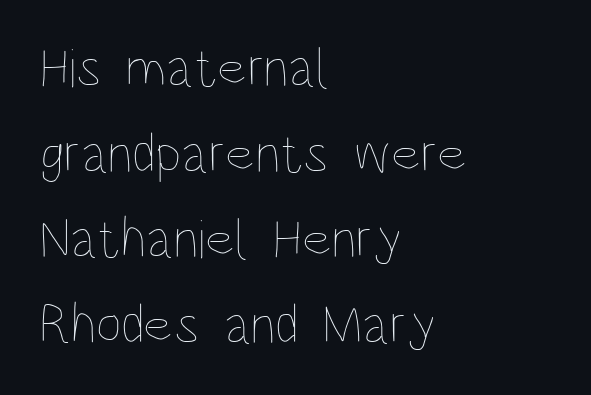
{"italic": "no", "bold": "no", "weight": "thin", "width": "condensed", "stroke_contrast": "low", "x_height": "large", "monospaced": "no", "underline": "no", "align": "left", "line_spacing": "normal", "line_spacing_ratio": 1.53, "letter_spacing": "normal", "letter_spacing_em": 0.0, "glyph_px": 56}
